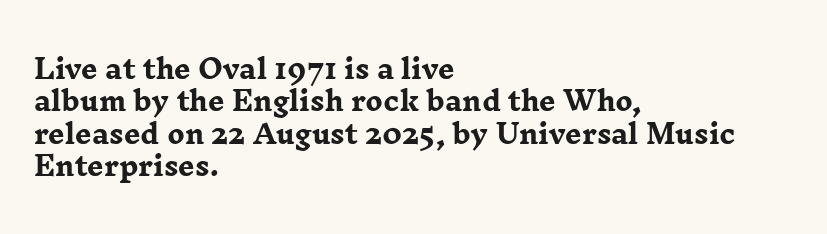
{"italic": "no", "bold": "yes", "underline": "no", "align": "left", "line_spacing": "normal", "line_spacing_ratio": 1.25, "letter_spacing": "normal", "letter_spacing_em": 0.0, "glyph_px": 26}
